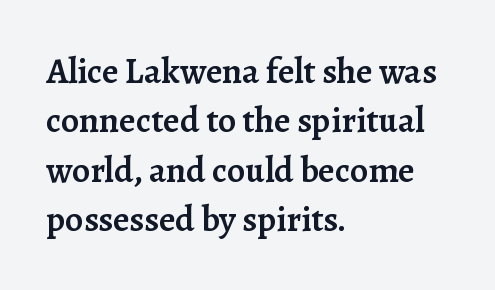
The image shows 36 px semibold serif type, upright; set left-aligned, normal line spacing (1.37x), normal letter spacing, not underlined; low stroke contrast and a medium x-height.
